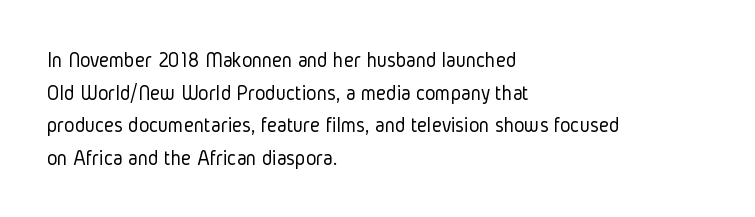
Rows of type keep a routine distance in the vertical direction. The space beneath each line is pristine and unruled. Which margin do the lines hug? The left one — the right edge is uneven. The letterforms sit shoulder to shoulder at normal distance.
